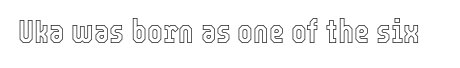
{"italic": "no", "width": "condensed", "x_height": "medium", "monospaced": "no", "underline": "no", "letter_spacing": "normal", "letter_spacing_em": 0.0, "glyph_px": 33}
